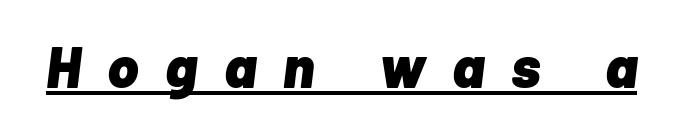
Q: Is the text bold? A: Yes.
Q: Is the text italic (slanted)? A: Yes, it leans right by about 7 degrees.
Q: Is the text underlined? A: Yes.
Q: Is the spacing between letters normal or unusually wide? A: Unusually wide.
Q: Width (condensed, normal, or wide)? A: Normal.
Q: Stroke contrast? A: Low.
Q: x-height? A: Medium.
Q: Monospaced? A: No.
